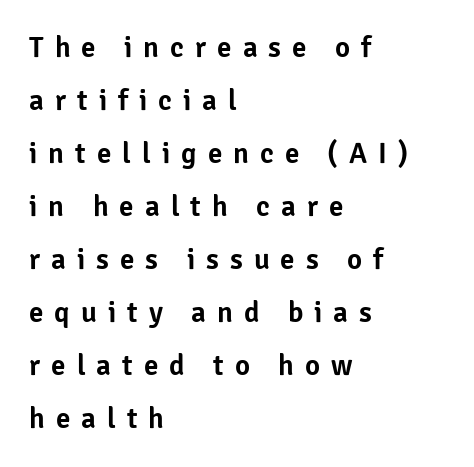
These lines are rendered in a variable-pitch font. Ascenders rise straight up at ninety degrees. Display-style spreading of the glyphs; the letterfit is very open. Descenders hang freely into open space. Nope, no serifs anywhere on these letters.
